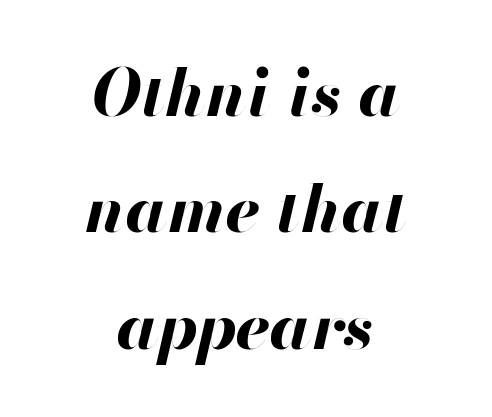
Q: Is the text bold? A: Yes.
Q: Is the text italic (slanted)? A: Yes, it leans right by about 13 degrees.
Q: Is the text underlined? A: No.
Q: How is the paragraph aligned? A: Centered.
Q: Is the spacing between letters normal or unusually wide? A: Normal.
Q: Width (condensed, normal, or wide)? A: Normal.
Q: Stroke contrast? A: High.
Q: x-height? A: Small.
Q: Monospaced? A: No.
